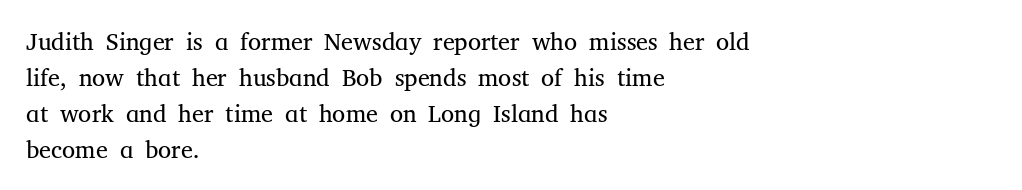
Q: Is the text bold? A: No.
Q: Is the text italic (slanted)? A: No, it is upright.
Q: Is the text underlined? A: No.
Q: How is the paragraph aligned? A: Left-aligned.
Q: Is the spacing between letters normal or unusually wide? A: Normal.
Q: Is the spacing between lines tight, normal or loose? A: Normal.
